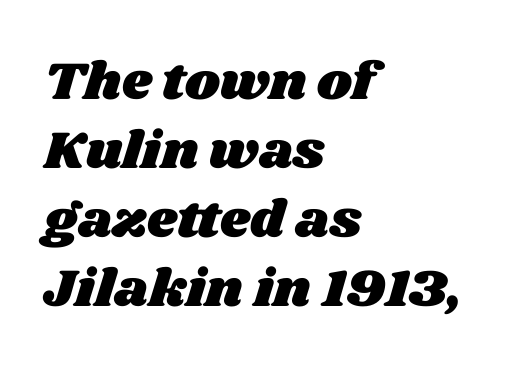
The image shows 53 px wide type; set left-aligned, normal line spacing (1.3x), normal letter spacing, not underlined; medium stroke contrast and a large x-height.
